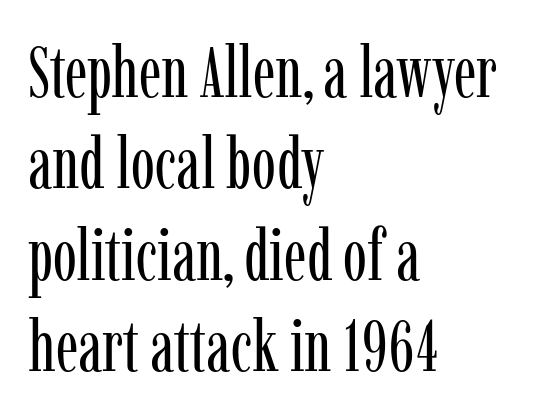
Default kerning and tracking; the words read as compact shapes. Varying glyph widths throughout — classic text-font behaviour. The letters stand upright; this is a roman face. You can tell from the footed stems that serif type was used.
